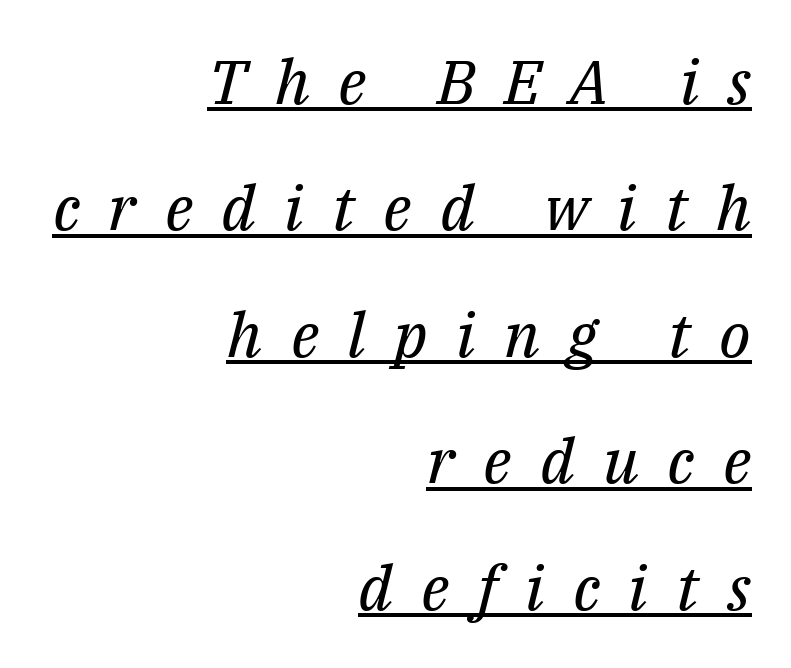
Q: Is the text bold? A: No.
Q: Is the text italic (slanted)? A: Yes, it leans right by about 14 degrees.
Q: Is the typeface a serif or a sans-serif typeface? A: Serif.
Q: Is the text underlined? A: Yes.
Q: How is the paragraph aligned? A: Right-aligned.
Q: Is the spacing between letters normal or unusually wide? A: Unusually wide.
Q: Is the spacing between lines tight, normal or loose? A: Loose.
Q: Width (condensed, normal, or wide)? A: Normal.
Q: Stroke contrast? A: Medium.
Q: x-height? A: Medium.
Q: Monospaced? A: No.
